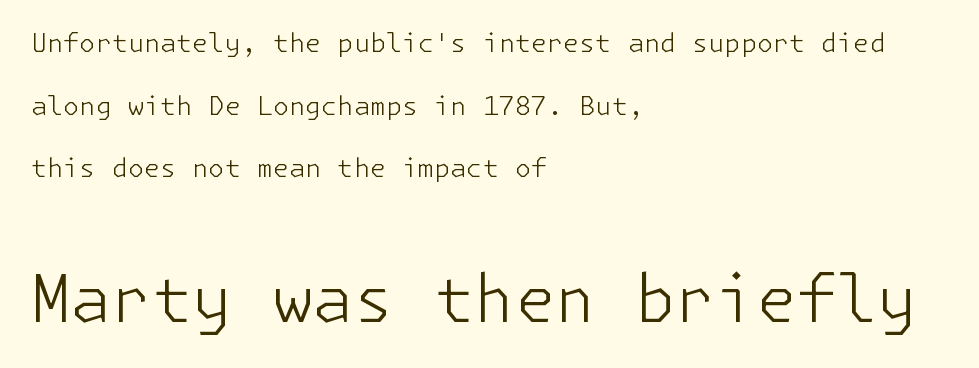
Q: Is the text bold? A: No.
Q: Is the text italic (slanted)? A: No, it is upright.
Q: Is the typeface a serif or a sans-serif typeface? A: Sans-serif.
Q: Is the text underlined? A: No.
Q: How is the paragraph aligned? A: Left-aligned.
Q: Is the spacing between letters normal or unusually wide? A: Normal.
Q: Is the spacing between lines tight, normal or loose? A: Loose.
Q: Which block of text is set in a larger size, the first (top) or the second (bottom)? A: The second (bottom) one.
Q: Width (condensed, normal, or wide)? A: Normal.
Q: Stroke contrast? A: Low.
Q: x-height? A: Medium.
